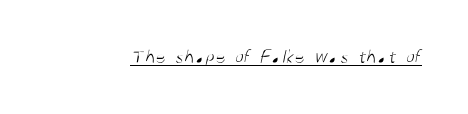
The image shows 20 px text type; set normal letter spacing, underlined.
